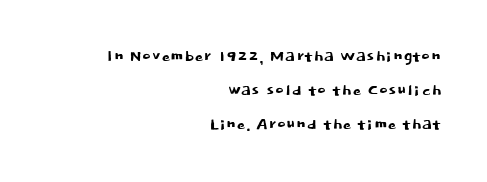
The image shows 21 px text type, upright; set right-aligned, normal line spacing (1.61x), normal letter spacing, not underlined.
